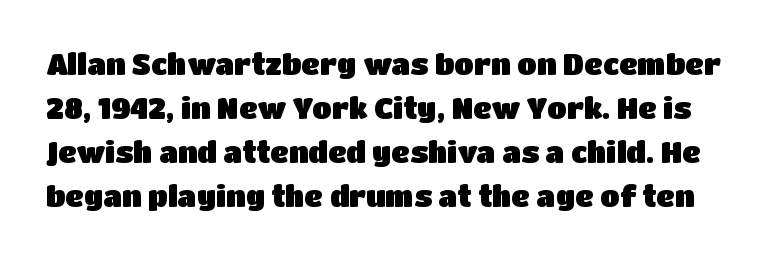
The image shows 29 px sans-serif type, upright; set normal line spacing (1.52x), normal letter spacing, not underlined; low stroke contrast and a large x-height.
